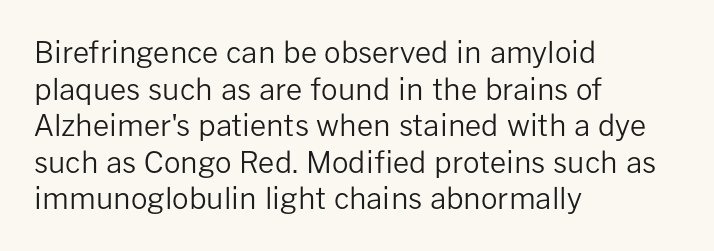
The letters advance in unequal steps, a hallmark of proportional type. The string is rendered with underlining switched off. The axis of the letterforms is exactly vertical. Honestly, the letter spacing is just normal — you wouldn't notice it. No chunkiness to these letters — they're not bold. The rendering uses a moderate line-height, typical for paragraphs.
